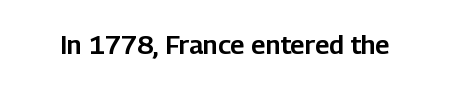
Is there any slant? The stems are plumb. Descenders are the only things crossing below the line. The line texture is even and compact thanks to regular tracking.
